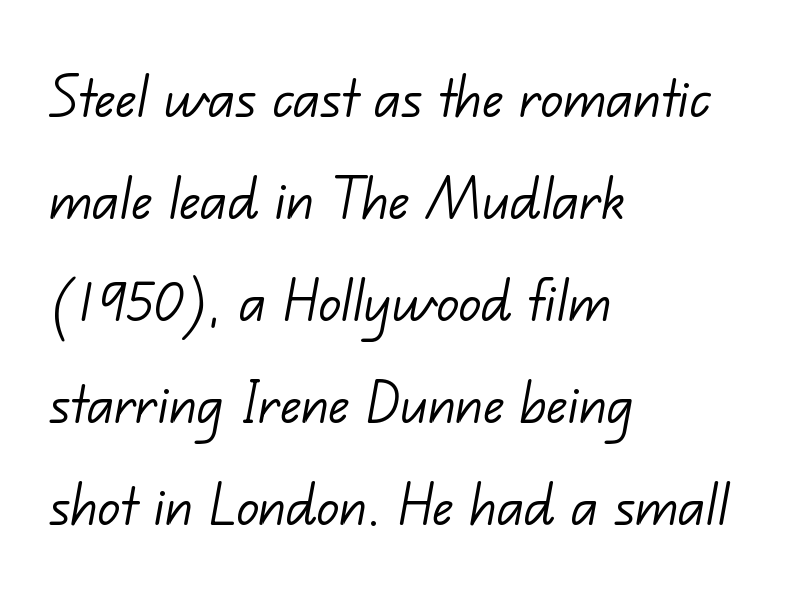
Q: Is the text bold? A: No.
Q: Is the typeface a serif or a sans-serif typeface? A: Sans-serif.
Q: Is the text underlined? A: No.
Q: How is the paragraph aligned? A: Left-aligned.
Q: Is the spacing between letters normal or unusually wide? A: Normal.
Q: Is the spacing between lines tight, normal or loose? A: Normal.
Q: Width (condensed, normal, or wide)? A: Normal.
Q: Stroke contrast? A: Low.
Q: x-height? A: Small.
Q: Monospaced? A: No.
